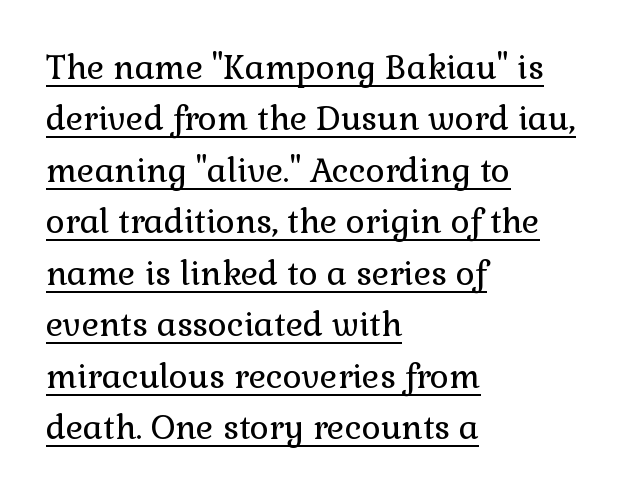
The image shows 33 px regular-weight serif type, upright; set left-aligned, normal line spacing (1.56x), normal letter spacing, underlined; a medium x-height.
